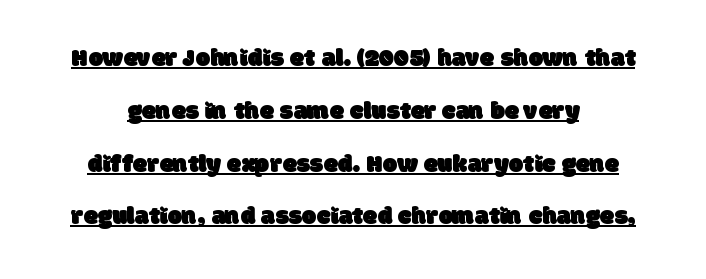
The image shows 26 px text type; set centered, loose line spacing (2.03x), normal letter spacing, underlined.
